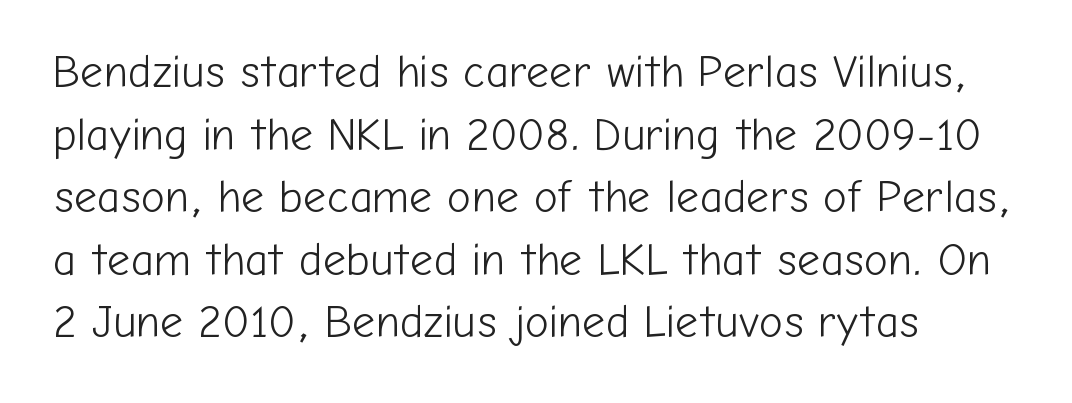
{"serif": "no", "italic": "no", "bold": "no", "weight": "light", "width": "normal", "stroke_contrast": "low", "x_height": "medium", "monospaced": "no", "underline": "no", "align": "left", "line_spacing": "normal", "line_spacing_ratio": 1.39, "letter_spacing": "normal", "letter_spacing_em": 0.0, "glyph_px": 45}
